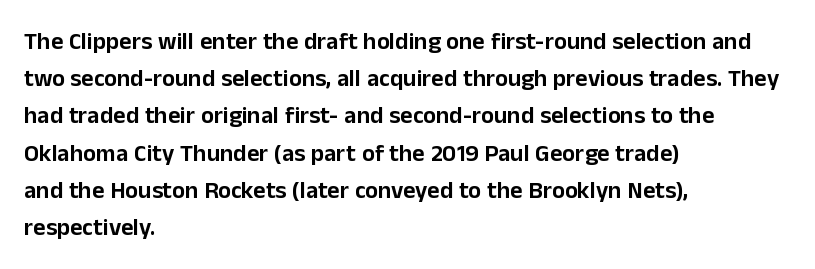
The image shows 24 px text type, upright; set left-aligned, normal line spacing (1.55x), normal letter spacing, not underlined.
